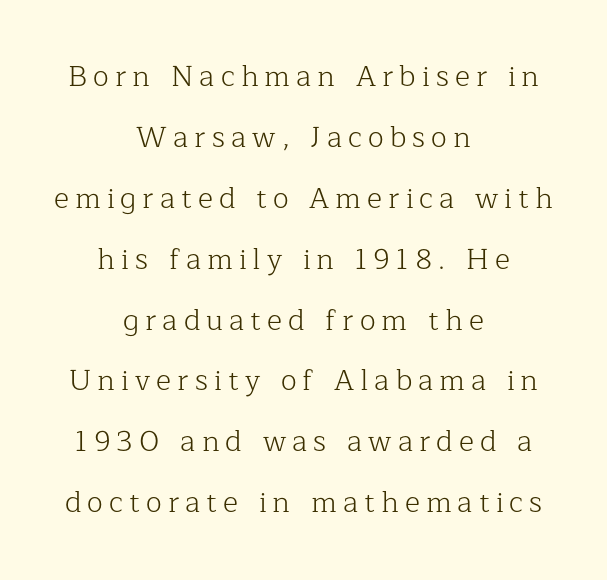
Letters rest on an invisible, unmarked baseline. Observe the serifs anchoring each vertical stroke in this sample. The line-height multiplier appears high, well above default. Between one letter and the next there's a generous, obvious gap.
